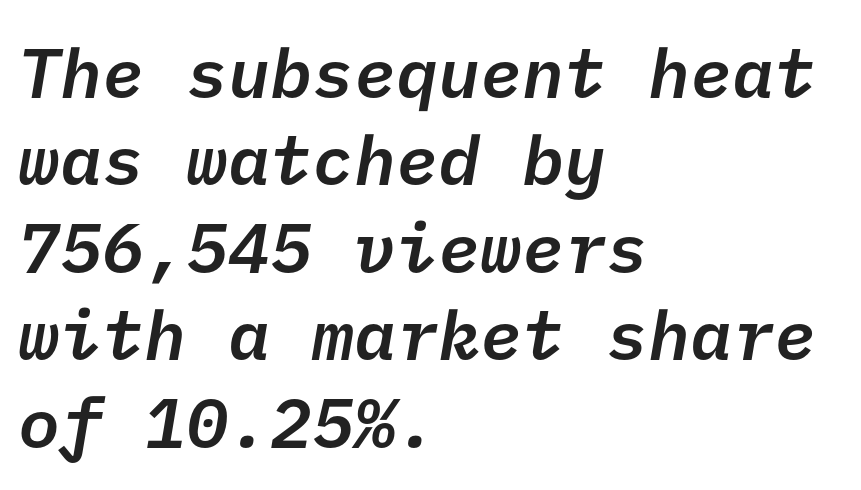
{"serif": "no", "bold": "semi", "weight": "semibold", "width": "normal", "stroke_contrast": "low", "x_height": "medium", "underline": "no", "align": "left", "line_spacing": "normal", "line_spacing_ratio": 1.25, "letter_spacing": "normal", "letter_spacing_em": 0.0, "glyph_px": 70}
